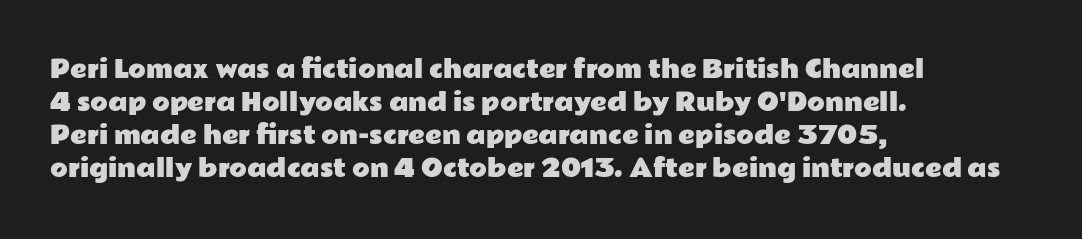
Plain, unruled lines of type. Letter spacing: default. Quick note: interline space is typical. Does the lettering tilt? It doesn't — this is upright. One-word summary of the alignment: left.
